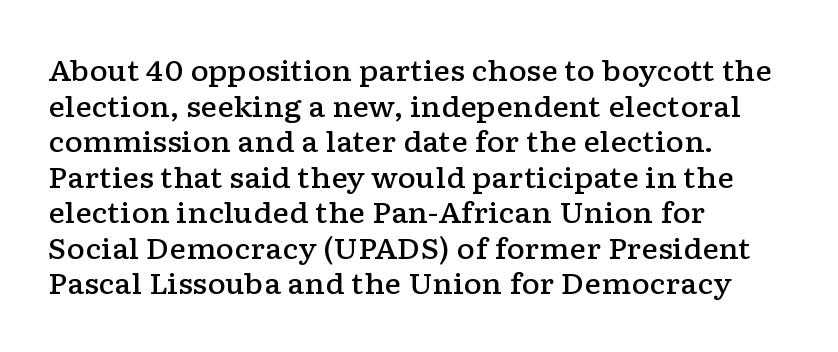
Q: Is the text bold? A: Semi-bold.
Q: Is the text italic (slanted)? A: No, it is upright.
Q: Is the typeface a serif or a sans-serif typeface? A: Serif.
Q: Is the text underlined? A: No.
Q: How is the paragraph aligned? A: Left-aligned.
Q: Is the spacing between letters normal or unusually wide? A: Normal.
Q: Is the spacing between lines tight, normal or loose? A: Normal.
Q: Width (condensed, normal, or wide)? A: Wide.
Q: Stroke contrast? A: Low.
Q: x-height? A: Medium.
Q: Monospaced? A: No.
